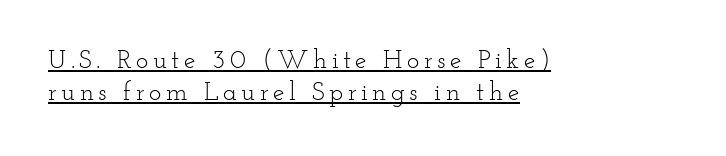
The rendering uses a moderate line-height, typical for paragraphs. This rendering features underlined lettering. Is the type heavy? It reads as light-to-regular instead. The rag falls on the right side of this text block. Italic: no, the glyphs are upright roman.
